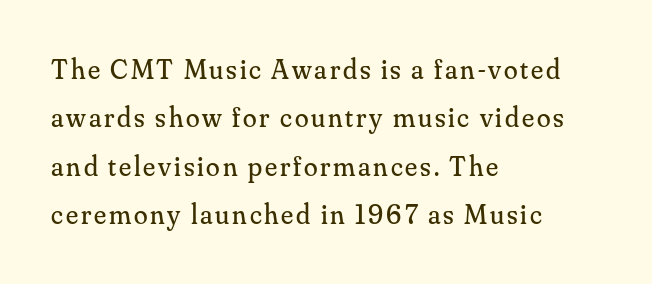
Q: Is the text bold? A: No.
Q: Is the text italic (slanted)? A: No, it is upright.
Q: Is the typeface a serif or a sans-serif typeface? A: Serif.
Q: Is the text underlined? A: No.
Q: How is the paragraph aligned? A: Left-aligned.
Q: Width (condensed, normal, or wide)? A: Normal.
Q: Stroke contrast? A: Medium.
Q: x-height? A: Small.
Q: Monospaced? A: No.
